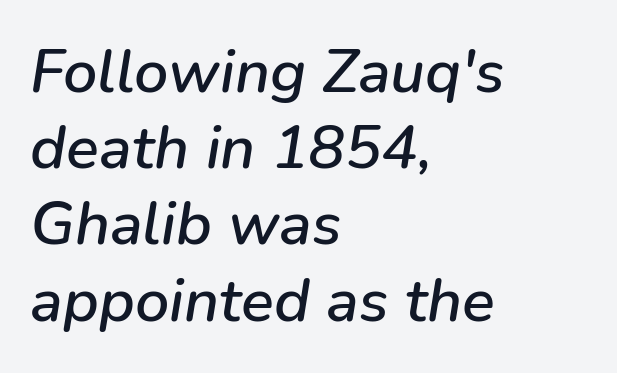
{"italic": "yes", "lean": "right", "slant_degrees": 9, "width": "normal", "stroke_contrast": "low", "x_height": "medium", "monospaced": "no", "underline": "no", "align": "left", "line_spacing": "normal", "line_spacing_ratio": 1.25, "letter_spacing": "normal", "letter_spacing_em": 0.0, "glyph_px": 61}
